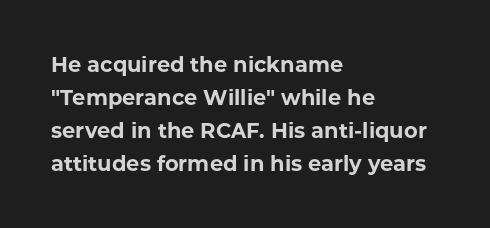
{"italic": "no", "bold": "yes", "underline": "no", "align": "left", "line_spacing": "normal", "line_spacing_ratio": 1.57, "letter_spacing": "normal", "letter_spacing_em": 0.0, "glyph_px": 21}
